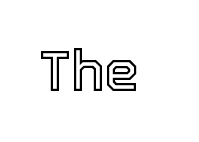
{"italic": "no", "width": "normal", "x_height": "medium", "monospaced": "no", "underline": "no", "letter_spacing": "normal", "letter_spacing_em": 0.0, "glyph_px": 57}
